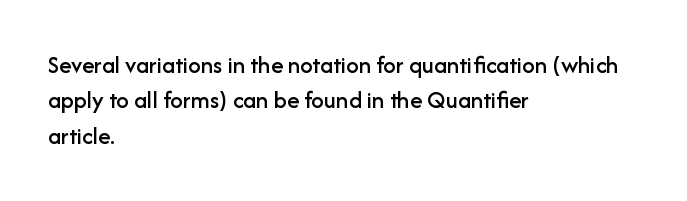
Q: Is the text italic (slanted)? A: No, it is upright.
Q: Is the text underlined? A: No.
Q: How is the paragraph aligned? A: Left-aligned.
Q: Is the spacing between letters normal or unusually wide? A: Normal.
Q: Is the spacing between lines tight, normal or loose? A: Normal.
